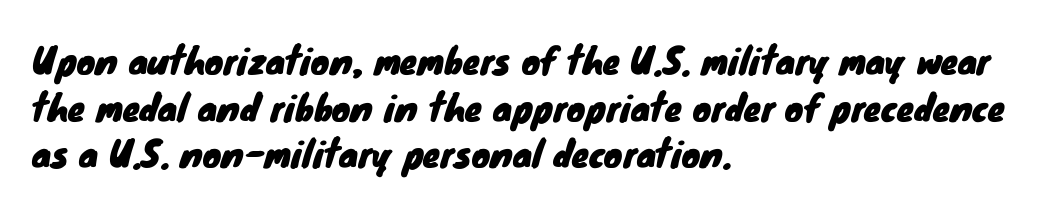
The image shows 35 px sans-serif type; set left-aligned, normal line spacing (1.33x), normal letter spacing, not underlined; low stroke contrast and a small x-height.
